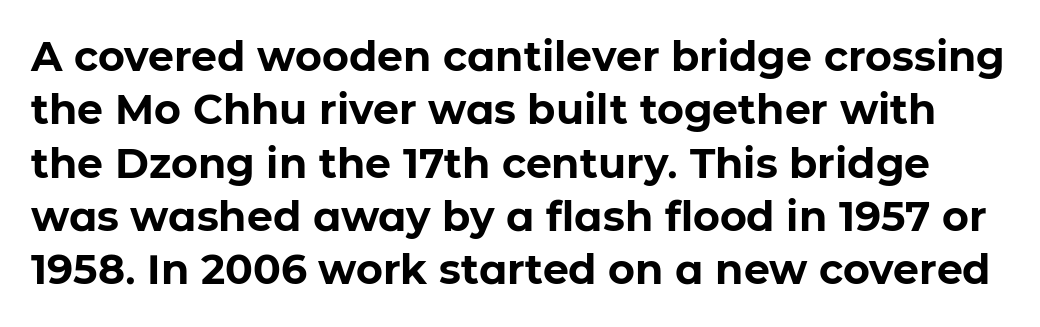
The image shows 41 px bold sans-serif type, upright; set normal line spacing (1.3x), normal letter spacing, not underlined; low stroke contrast and a medium x-height.
